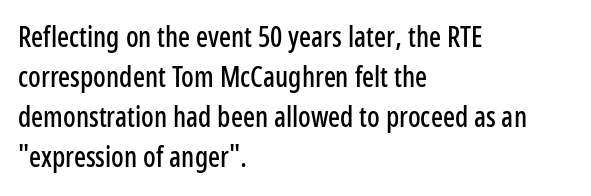
Each row of text sits above clean, open space. Interline gaps are of average width in this sample. Classification — sans serif. The face used here is rendered with its standard letterfit.
